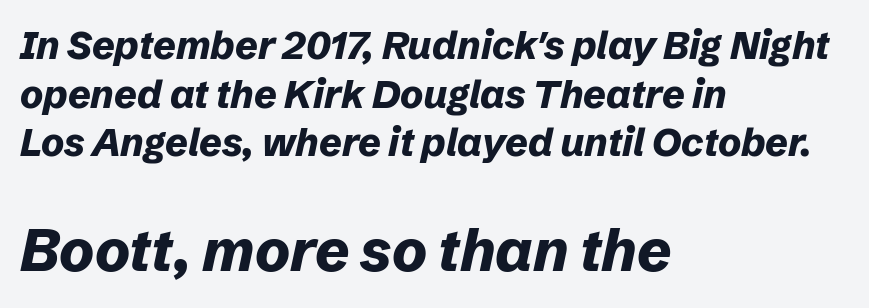
The image shows 59 px bold type, italic (leaning right); set left-aligned, normal line spacing (1.25x), normal letter spacing, not underlined; the second (bottom) block is 1.51x larger; low stroke contrast and a medium x-height.
